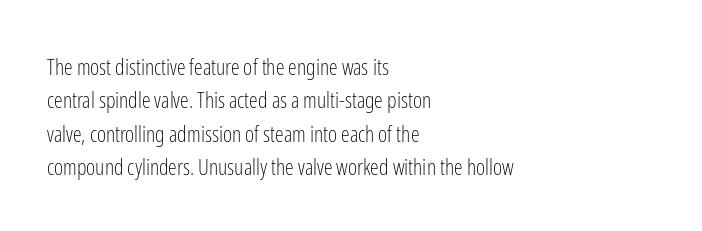
Summary of vertical rhythm: regular, with standard interline spacing. No extra ink here — the face is not bold. Quick note: not italic, upright. Horizontal alignment here is leftward, the default for most running prose.
